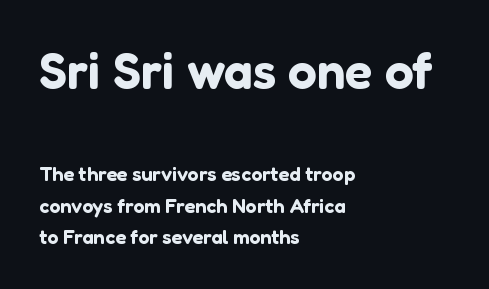
The image shows 51 px sans-serif type, upright; set left-aligned, normal line spacing (1.59x), normal letter spacing, not underlined; the first (top) block is 2.55x larger; low stroke contrast and a medium x-height.
